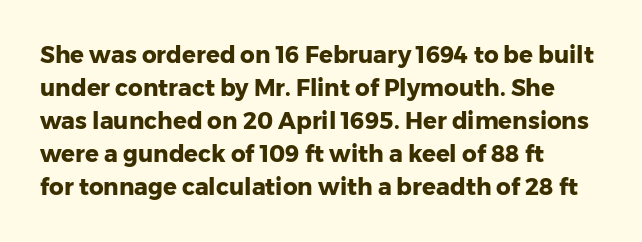
{"italic": "no", "bold": "yes", "underline": "no", "align": "left", "line_spacing": "normal", "line_spacing_ratio": 1.44, "letter_spacing": "normal", "letter_spacing_em": 0.0, "glyph_px": 23}
